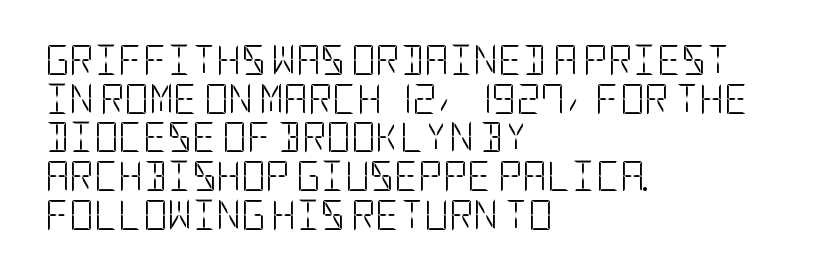
Q: Is the text bold? A: No.
Q: Is the text italic (slanted)? A: No, it is upright.
Q: Is the typeface a serif or a sans-serif typeface? A: Sans-serif.
Q: Is the text underlined? A: No.
Q: How is the paragraph aligned? A: Left-aligned.
Q: Is the spacing between letters normal or unusually wide? A: Normal.
Q: Is the spacing between lines tight, normal or loose? A: Normal.
Q: Width (condensed, normal, or wide)? A: Condensed.
Q: Stroke contrast? A: Low.
Q: x-height? A: Large.
